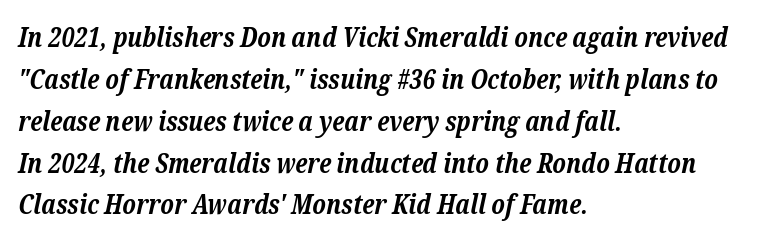
Short note: letters normally spaced. The setting favours the left margin, as ordinary paragraphs usually do. Posture: slanted. Check under the words: just untouched page. Emphasis by weight is at full strength: bold. Line spacing here is normal.
